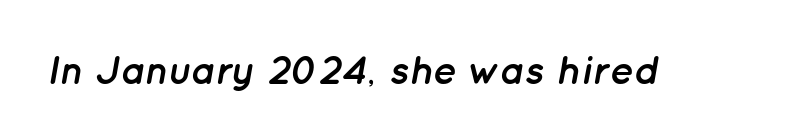
Honestly, there is no underline to notice here at all. The face used here has the dense, thick strokes of a bold. The face used here is proportionally spaced, like ordinary book or web type. An italicized treatment has been applied to the whole sample.
